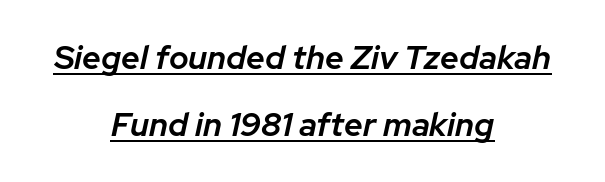
{"italic": "yes", "lean": "right", "slant_degrees": 12, "bold": "semi", "weight": "semibold", "width": "normal", "stroke_contrast": "low", "x_height": "medium", "monospaced": "no", "underline": "yes", "align": "center", "line_spacing": "loose", "line_spacing_ratio": 2.03, "letter_spacing": "normal", "letter_spacing_em": 0.0, "glyph_px": 33}
